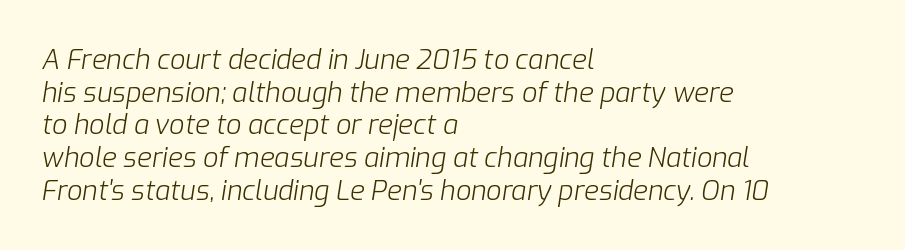
Honestly, there is no underline to notice here at all. When letters slant like this, we call the style italic. Heft: none added — not bold. Line starts are locked; line ends wander. There is no visible air inserted between adjacent glyphs.
